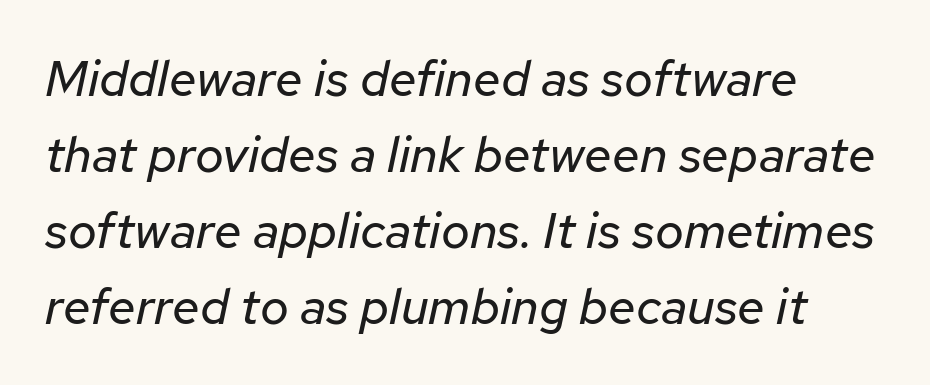
The image shows 50 px regular-weight type, italic (leaning right); set left-aligned, normal line spacing (1.52x), normal letter spacing, not underlined; low stroke contrast and a medium x-height.
